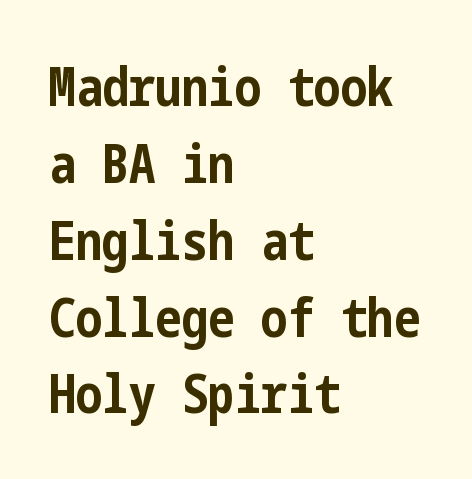
Q: Is the text bold? A: Yes.
Q: Is the text italic (slanted)? A: No, it is upright.
Q: Is the typeface a serif or a sans-serif typeface? A: Sans-serif.
Q: Is the text underlined? A: No.
Q: How is the paragraph aligned? A: Left-aligned.
Q: Is the spacing between letters normal or unusually wide? A: Normal.
Q: Is the spacing between lines tight, normal or loose? A: Normal.
Q: Width (condensed, normal, or wide)? A: Condensed.
Q: Stroke contrast? A: Low.
Q: x-height? A: Medium.
